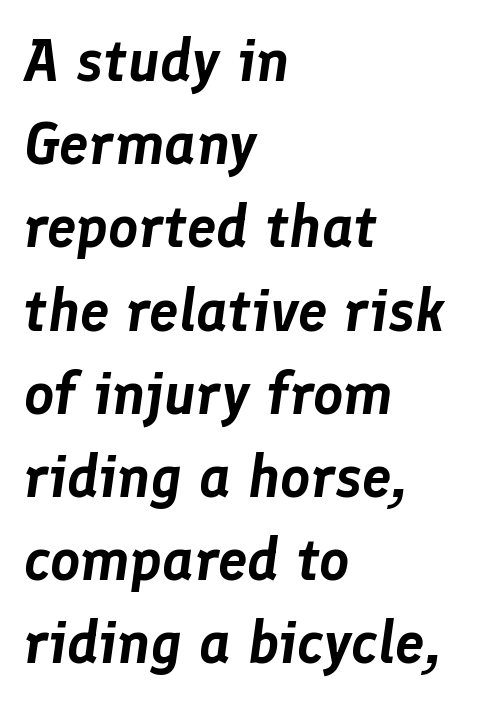
The image shows 59 px text type, italic (leaning right); set left-aligned, normal line spacing (1.41x), normal letter spacing, not underlined; low stroke contrast and a medium x-height.
